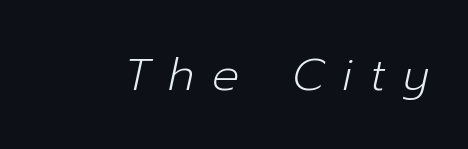
The typeface has the unassuming heft of standard copy or less. A typesetter would mark this as italic. Clear beneath every line of the passage. Someone cranked the tracking dial way up on this one. You could not count columns in this text — the font is proportionally spaced.
